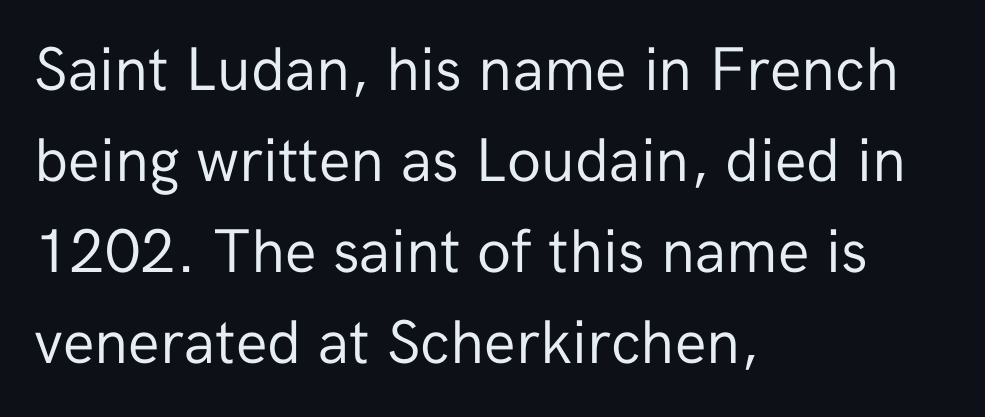
Q: Is the text bold? A: No.
Q: Is the text italic (slanted)? A: No, it is upright.
Q: Is the typeface a serif or a sans-serif typeface? A: Sans-serif.
Q: Is the text underlined? A: No.
Q: How is the paragraph aligned? A: Left-aligned.
Q: Is the spacing between letters normal or unusually wide? A: Normal.
Q: Is the spacing between lines tight, normal or loose? A: Normal.
Q: Width (condensed, normal, or wide)? A: Normal.
Q: Stroke contrast? A: Low.
Q: x-height? A: Medium.
Q: Monospaced? A: No.
